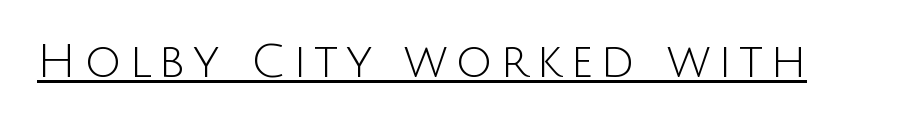
{"serif": "no", "italic": "no", "bold": "no", "weight": "light", "width": "normal", "stroke_contrast": "low", "x_height": "large", "monospaced": "no", "underline": "yes", "glyph_px": 46}
